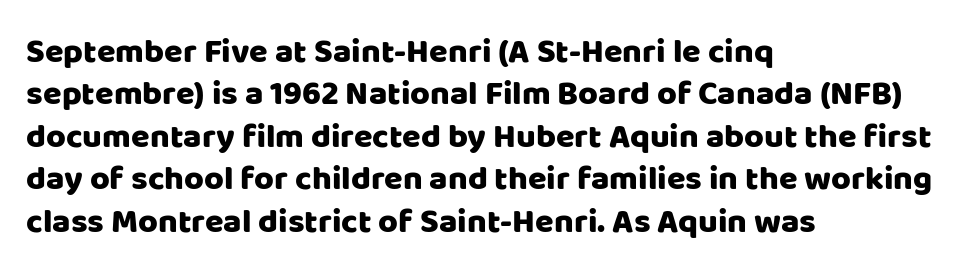
{"serif": "no", "italic": "no", "width": "normal", "stroke_contrast": "low", "x_height": "large", "monospaced": "no", "underline": "no", "align": "left", "line_spacing": "normal", "line_spacing_ratio": 1.25, "letter_spacing": "normal", "letter_spacing_em": 0.0, "glyph_px": 34}
